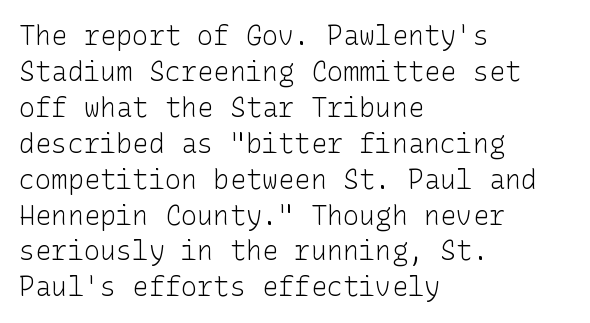
Q: Is the text bold? A: No.
Q: Is the text italic (slanted)? A: No, it is upright.
Q: Is the text underlined? A: No.
Q: How is the paragraph aligned? A: Left-aligned.
Q: Is the spacing between letters normal or unusually wide? A: Normal.
Q: Is the spacing between lines tight, normal or loose? A: Normal.
